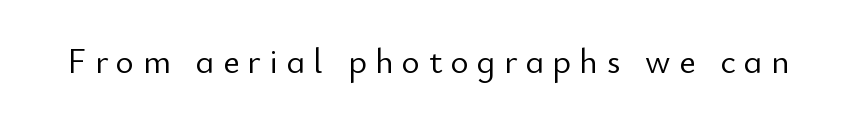
Decoration check: the copy has no underline. Ink coverage per letter is moderate at most. Character widths vary here, with narrow letters taking less room than wide ones. Are there feet on the stems? There aren't — it's a sans.
